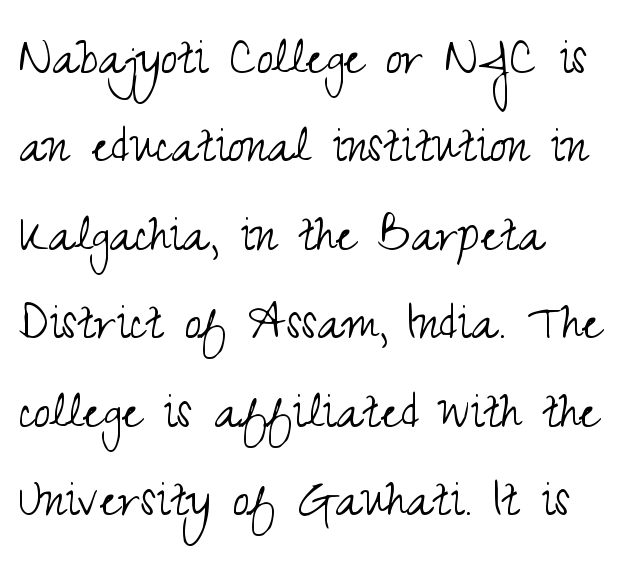
{"serif": "no", "italic": "no", "bold": "no", "weight": "light", "width": "condensed", "stroke_contrast": "medium", "x_height": "small", "monospaced": "no", "underline": "no", "align": "left", "line_spacing": "normal", "line_spacing_ratio": 1.5, "letter_spacing": "normal", "letter_spacing_em": 0.0, "glyph_px": 59}
